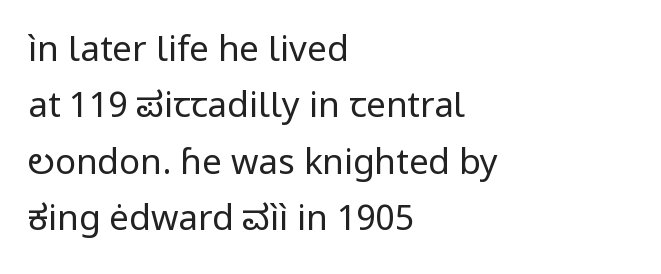
The image shows 35 px regular-weight sans-serif type, upright; set left-aligned, normal line spacing (1.61x), normal letter spacing, not underlined; low stroke contrast and a medium x-height.
